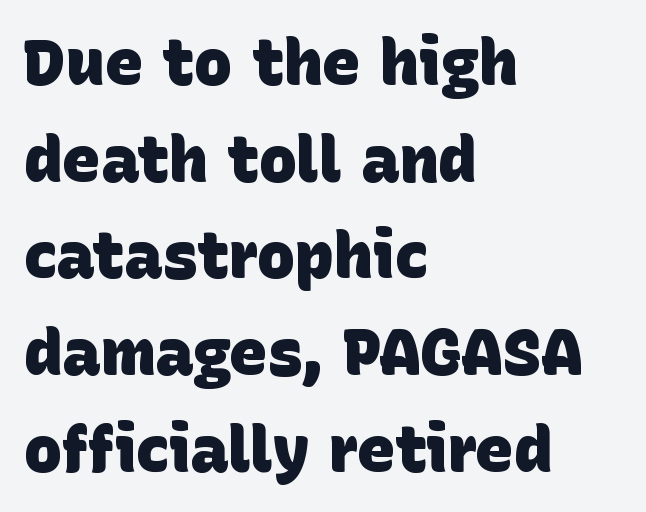
Notice how the passage keeps a crisp vertical edge on the left only. Stroke thickness is high; the sample reads as a true bold. The letterforms sit shoulder to shoulder at normal distance. The letters advance in unequal steps, a hallmark of proportional type.
